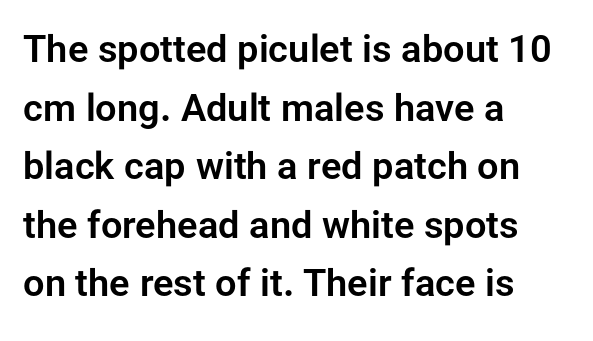
Where is the straight margin? On the left. One glance says typical: line gaps are just what's usual. Is this a fixed-width face? No — the glyphs have proportional, varying widths. A sans-serif font was chosen for this passage. Decoration check: the copy has no underline. No italicization has been applied; the sample stays upright.
